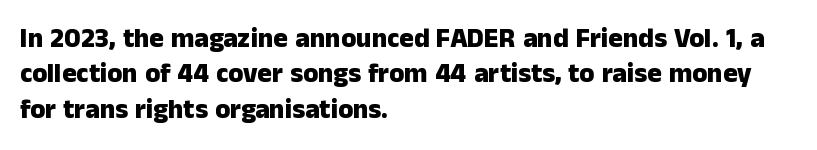
A clean baseline with only descenders dipping below it. These lines stack with their left ends in a neat column. Regular leading. Pretty heavy lettering here — definitely bold. Does extra space separate the letters? No, they use regular spacing.
